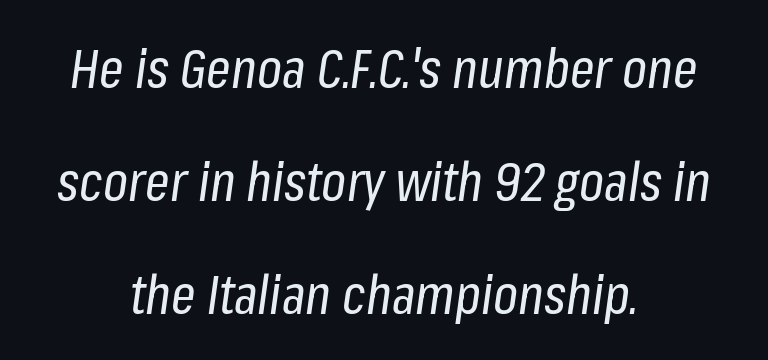
Q: Is the text bold? A: No.
Q: Is the text italic (slanted)? A: Yes, it leans right by about 8 degrees.
Q: Is the text underlined? A: No.
Q: How is the paragraph aligned? A: Centered.
Q: Is the spacing between letters normal or unusually wide? A: Normal.
Q: Is the spacing between lines tight, normal or loose? A: Loose.
Q: Width (condensed, normal, or wide)? A: Condensed.
Q: Stroke contrast? A: Low.
Q: x-height? A: Medium.
Q: Monospaced? A: No.
